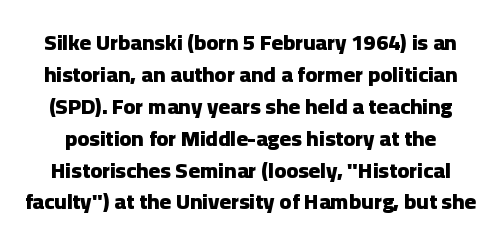
{"italic": "no", "bold": "yes", "underline": "no", "line_spacing": "normal", "line_spacing_ratio": 1.45, "letter_spacing": "normal", "letter_spacing_em": 0.0, "glyph_px": 22}
